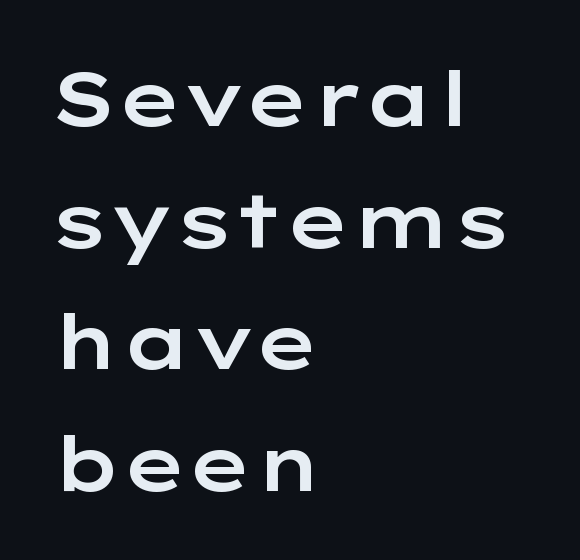
Q: Is the text italic (slanted)? A: No, it is upright.
Q: Is the typeface a serif or a sans-serif typeface? A: Sans-serif.
Q: Is the text underlined? A: No.
Q: How is the paragraph aligned? A: Left-aligned.
Q: Is the spacing between letters normal or unusually wide? A: Normal.
Q: Is the spacing between lines tight, normal or loose? A: Normal.
Q: Width (condensed, normal, or wide)? A: Wide.
Q: Stroke contrast? A: Low.
Q: x-height? A: Medium.
Q: Monospaced? A: No.
